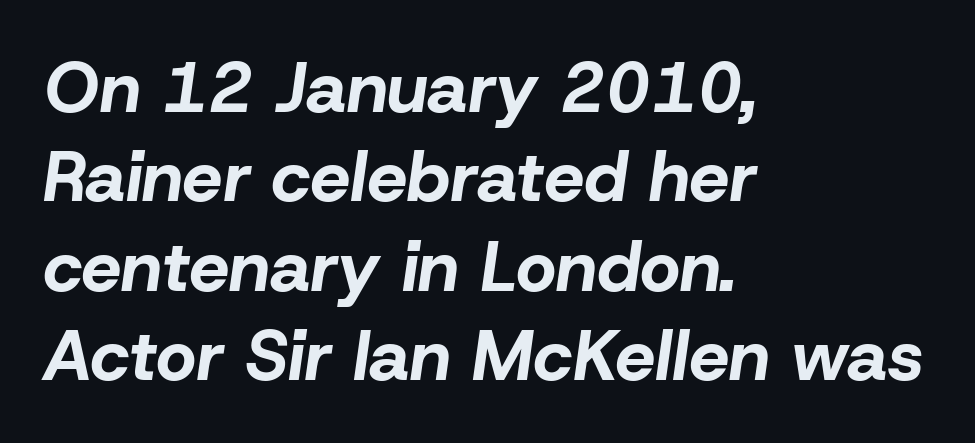
Each word holds together tightly as a unit, with standard inter-letter gaps. Looking at the ascenders, they clearly lean. A typesetter would call this leading conventional body-copy spacing. The lines are quadded left. No word sits above an underline. I'd describe the lettering as bold — thick and assertive.
